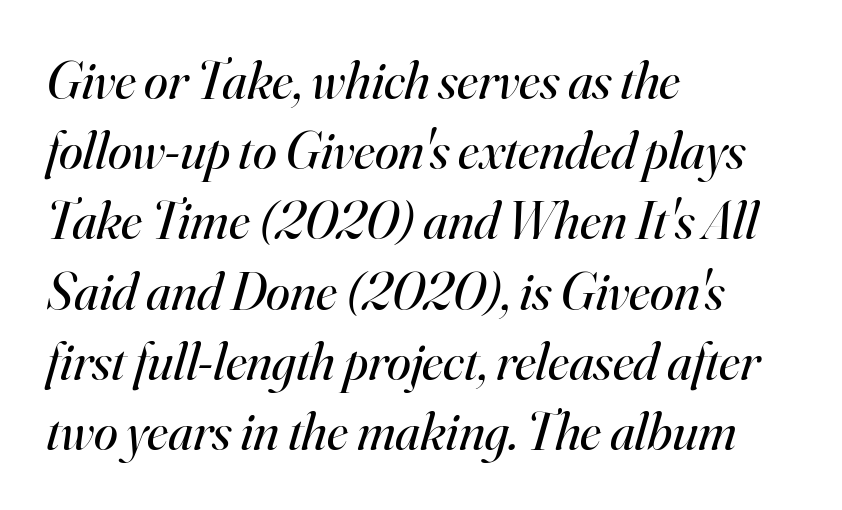
{"serif": "yes", "italic": "yes", "lean": "right", "slant_degrees": 16, "bold": "no", "weight": "regular", "width": "normal", "stroke_contrast": "high", "x_height": "small", "monospaced": "no", "underline": "no", "align": "left", "line_spacing": "normal", "line_spacing_ratio": 1.3, "letter_spacing": "normal", "letter_spacing_em": 0.0, "glyph_px": 54}
